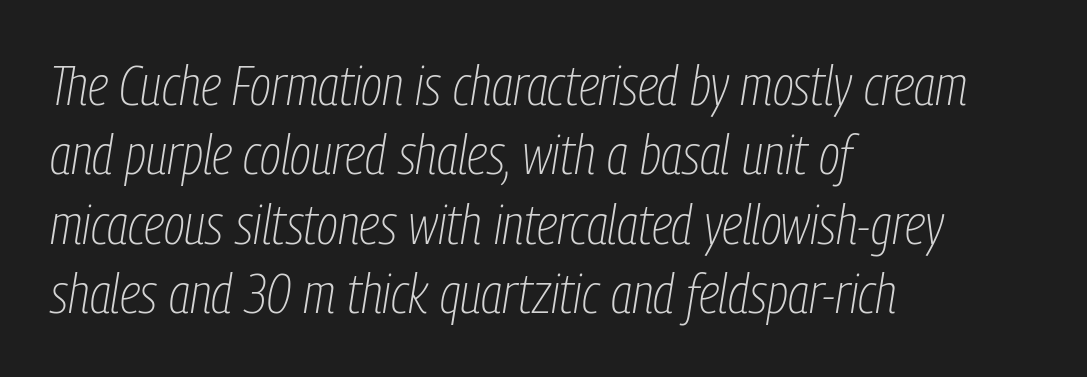
The image shows 56 px thin, condensed type, italic (leaning right); set left-aligned, line spacing 1.24x, normal letter spacing, not underlined; low stroke contrast and a medium x-height.
